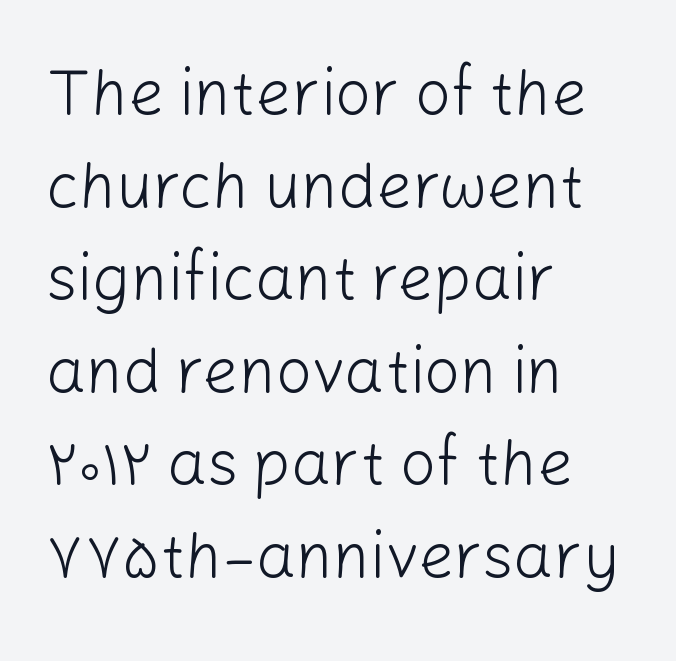
Q: Is the text bold? A: No.
Q: Is the text italic (slanted)? A: No, it is upright.
Q: Is the typeface a serif or a sans-serif typeface? A: Sans-serif.
Q: Is the text underlined? A: No.
Q: How is the paragraph aligned? A: Left-aligned.
Q: Is the spacing between letters normal or unusually wide? A: Normal.
Q: Is the spacing between lines tight, normal or loose? A: Normal.
Q: Width (condensed, normal, or wide)? A: Normal.
Q: Stroke contrast? A: Low.
Q: x-height? A: Medium.
Q: Monospaced? A: No.
